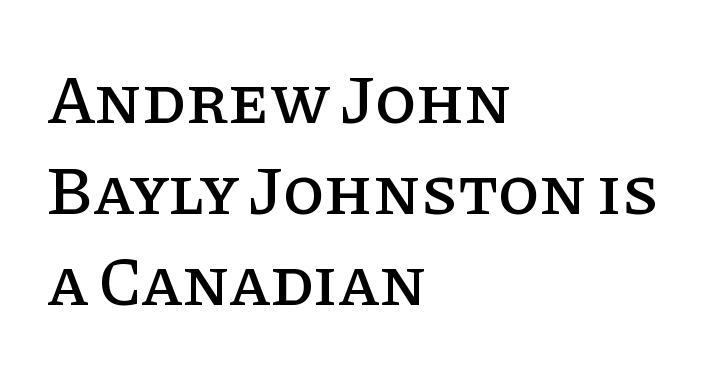
Q: Is the text italic (slanted)? A: No, it is upright.
Q: Is the typeface a serif or a sans-serif typeface? A: Serif.
Q: Is the text underlined? A: No.
Q: How is the paragraph aligned? A: Left-aligned.
Q: Is the spacing between letters normal or unusually wide? A: Normal.
Q: Is the spacing between lines tight, normal or loose? A: Normal.
Q: Width (condensed, normal, or wide)? A: Normal.
Q: Stroke contrast? A: Low.
Q: x-height? A: Large.
Q: Monospaced? A: No.
